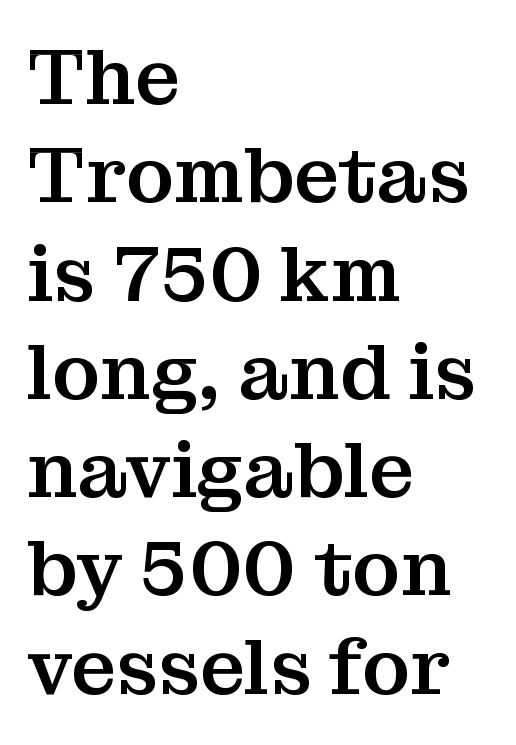
{"serif": "yes", "italic": "no", "width": "normal", "stroke_contrast": "medium", "x_height": "medium", "monospaced": "no", "underline": "no", "align": "left", "line_spacing": "normal", "line_spacing_ratio": 1.26, "letter_spacing": "normal", "letter_spacing_em": 0.0, "glyph_px": 78}
